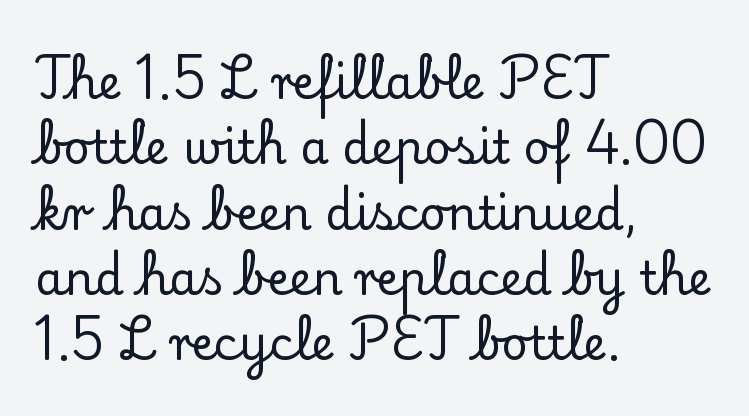
Q: Is the text italic (slanted)? A: No, it is upright.
Q: Is the typeface a serif or a sans-serif typeface? A: Serif.
Q: Is the text underlined? A: No.
Q: How is the paragraph aligned? A: Left-aligned.
Q: Is the spacing between letters normal or unusually wide? A: Normal.
Q: Is the spacing between lines tight, normal or loose? A: Normal.
Q: Width (condensed, normal, or wide)? A: Normal.
Q: Stroke contrast? A: Low.
Q: x-height? A: Small.
Q: Monospaced? A: No.
